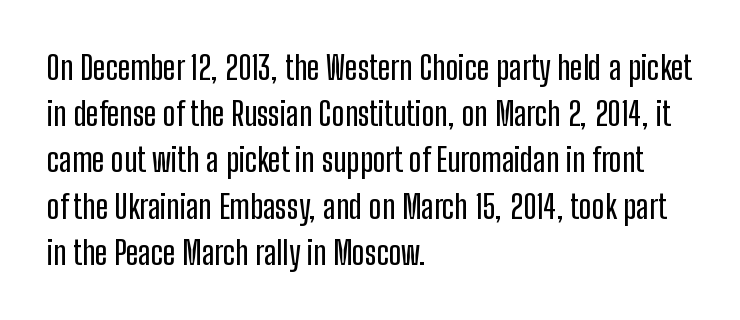
Q: Is the text italic (slanted)? A: No, it is upright.
Q: Is the typeface a serif or a sans-serif typeface? A: Sans-serif.
Q: Is the text underlined? A: No.
Q: How is the paragraph aligned? A: Left-aligned.
Q: Is the spacing between letters normal or unusually wide? A: Normal.
Q: Is the spacing between lines tight, normal or loose? A: Normal.
Q: Width (condensed, normal, or wide)? A: Condensed.
Q: Stroke contrast? A: Low.
Q: x-height? A: Medium.
Q: Monospaced? A: No.
